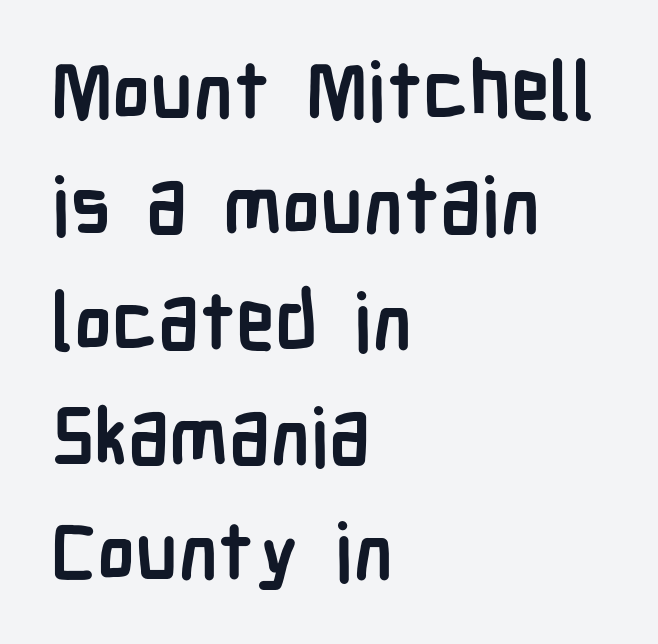
Typographically, this falls in the sans-serif category. Notice how the passage keeps a crisp vertical edge on the left only. Strokes here are thick enough to call this a true bold. The passage shown stacks its lines at a standard gap. In terms of posture, this sample is upright.
